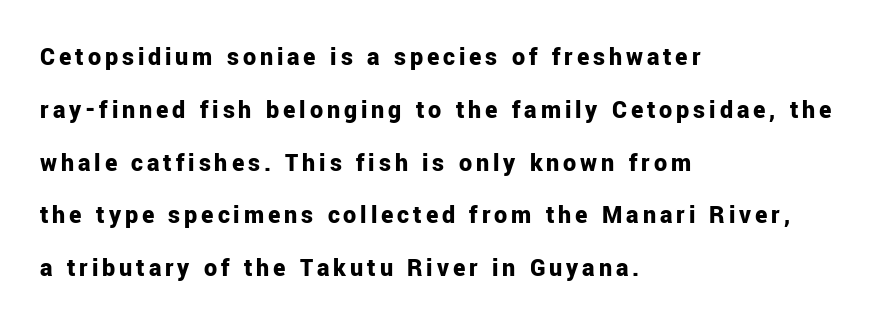
{"italic": "no", "bold": "yes", "underline": "no", "align": "left", "line_spacing": "loose", "line_spacing_ratio": 2.03, "glyph_px": 26}
